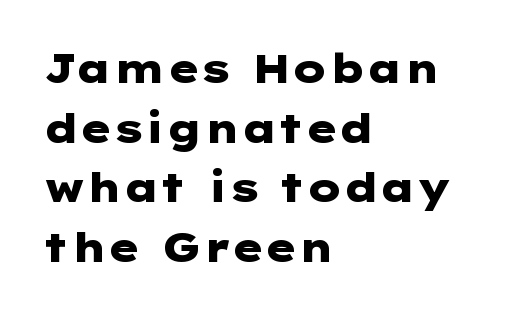
This block has exactly the height ordinary leading produces. Teacher's note: observe the even left margin — that is flush-left alignment. Glyph-to-glyph distance matches everyday printed text. The rendering shows plain stroke endings on the letterforms — a sans-serif design.
